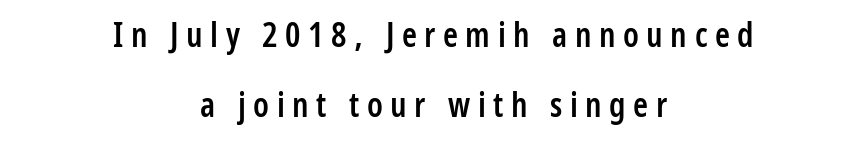
On the weight axis this lands at semibold, roughly 600. Only glyphs here, with clear space below each row. You can tell from the bare stems that sans-serif type was used. In CSS terms this would be text-align: center.
